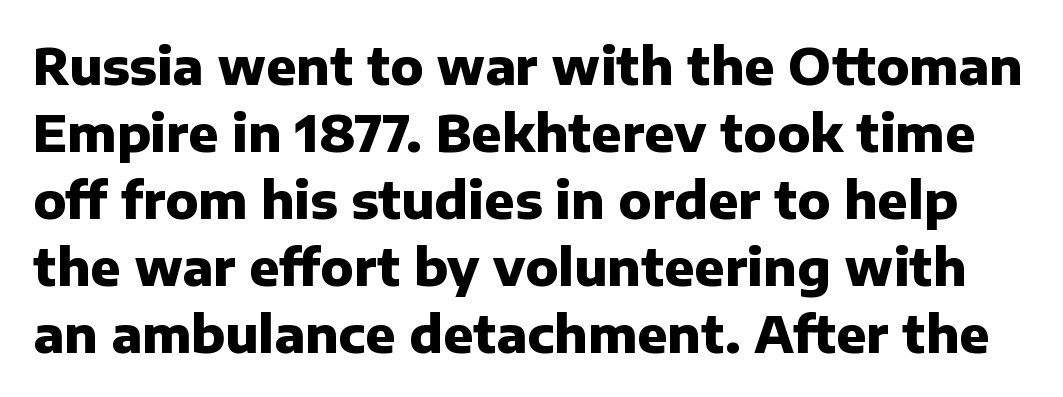
Regular leading. Pretty heavy lettering here — definitely bold. Varying glyph widths throughout — classic text-font behaviour. Posture: straight, roman, zero tilt. Note: no serifs on the glyphs.
